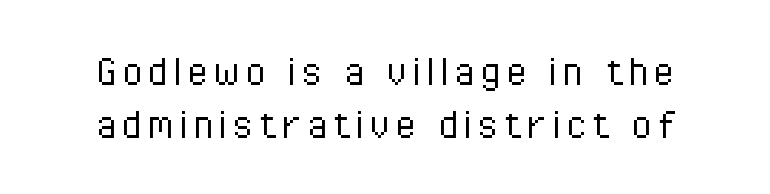
The image shows 47 px light, condensed sans-serif type, upright; set tight line spacing (1.13x), not underlined; low stroke contrast and a medium x-height.
